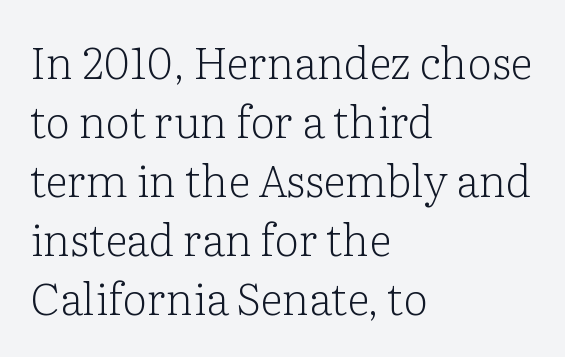
The image shows 44 px light serif type, upright; set left-aligned, normal line spacing (1.34x), normal letter spacing, not underlined; low stroke contrast and a medium x-height.
